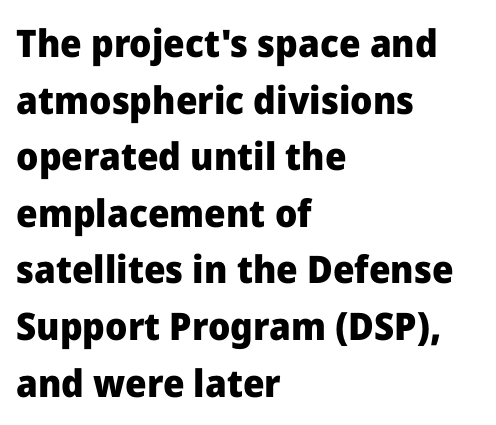
Q: Is the text bold? A: Yes.
Q: Is the text italic (slanted)? A: No, it is upright.
Q: Is the typeface a serif or a sans-serif typeface? A: Sans-serif.
Q: Is the text underlined? A: No.
Q: How is the paragraph aligned? A: Left-aligned.
Q: Is the spacing between letters normal or unusually wide? A: Normal.
Q: Is the spacing between lines tight, normal or loose? A: Normal.
Q: Width (condensed, normal, or wide)? A: Normal.
Q: Stroke contrast? A: Low.
Q: x-height? A: Medium.
Q: Monospaced? A: No.
